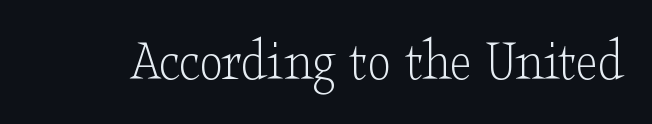
{"serif": "yes", "italic": "no", "bold": "no", "weight": "light", "width": "wide", "stroke_contrast": "low", "x_height": "small", "monospaced": "no", "underline": "no", "letter_spacing": "normal", "letter_spacing_em": 0.0, "glyph_px": 59}
